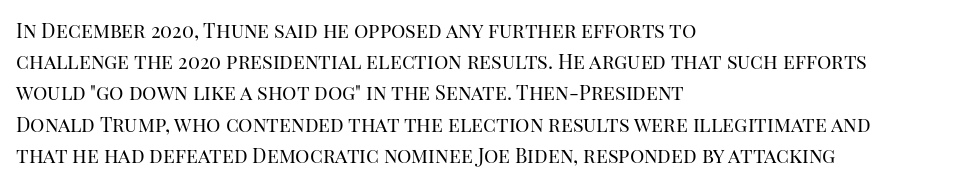
Q: Is the text bold? A: No.
Q: Is the text italic (slanted)? A: No, it is upright.
Q: Is the text underlined? A: No.
Q: How is the paragraph aligned? A: Left-aligned.
Q: Is the spacing between letters normal or unusually wide? A: Normal.
Q: Is the spacing between lines tight, normal or loose? A: Normal.
